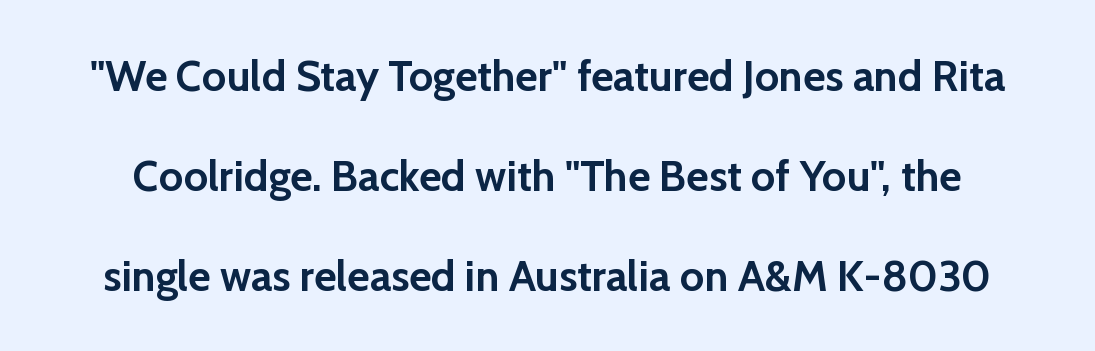
{"serif": "no", "italic": "no", "bold": "yes", "weight": "semibold", "width": "normal", "stroke_contrast": "low", "x_height": "medium", "monospaced": "no", "underline": "no", "line_spacing": "loose", "line_spacing_ratio": 2.32, "letter_spacing": "normal", "letter_spacing_em": 0.0, "glyph_px": 43}
